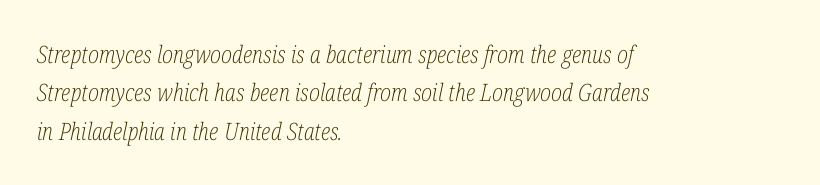
Nothing unusual about the tracking: characters are spaced as the font intends. Counters stay open thanks to moderate or lighter strokes. Regular leading. There's an unmistakable incline to the writing here. These lines stack with their left ends in a neat column.
